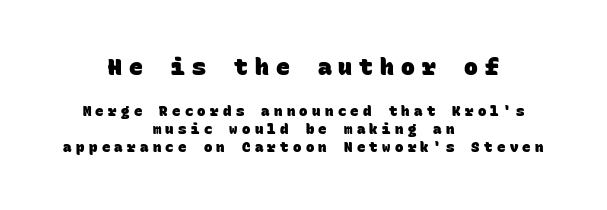
{"bold": "yes", "underline": "no", "align": "center", "line_spacing": "normal", "line_spacing_ratio": 1.31, "letter_spacing": "wide", "letter_spacing_em": 0.31, "larger_block": "first", "size_ratio": 1.64, "glyph_px": 23}
